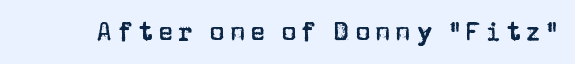
The glyphs are unaccompanied by any horizontal stroke below them. The line texture is sparse and dotted thanks to wide tracking. Every stem runs plumb, perpendicular to the baseline.
